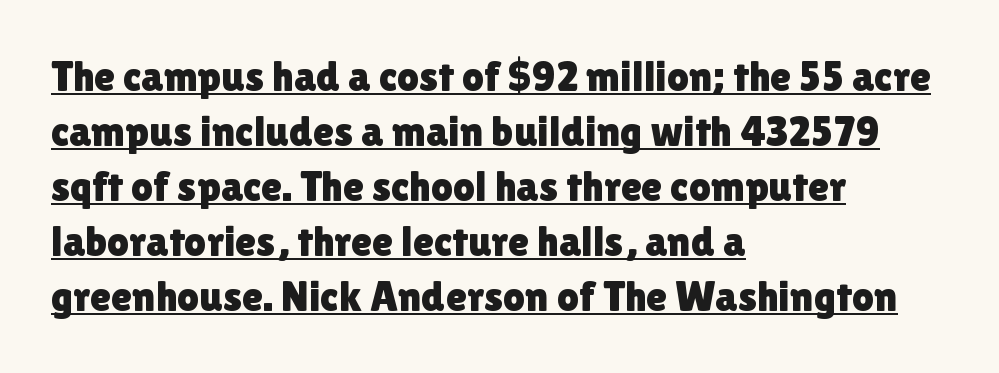
Q: Is the text italic (slanted)? A: No, it is upright.
Q: Is the typeface a serif or a sans-serif typeface? A: Sans-serif.
Q: Is the text underlined? A: Yes.
Q: How is the paragraph aligned? A: Left-aligned.
Q: Is the spacing between letters normal or unusually wide? A: Normal.
Q: Is the spacing between lines tight, normal or loose? A: Normal.
Q: Width (condensed, normal, or wide)? A: Normal.
Q: Stroke contrast? A: Low.
Q: x-height? A: Medium.
Q: Monospaced? A: No.
